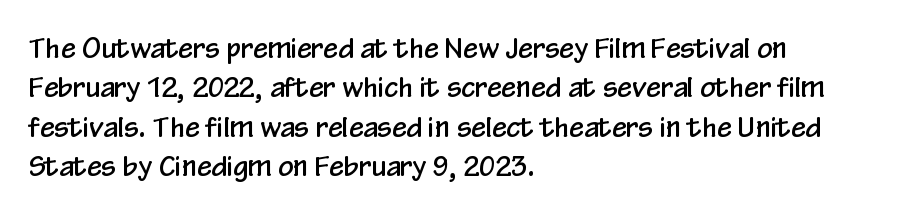
{"italic": "no", "underline": "no", "align": "left", "line_spacing": "normal", "line_spacing_ratio": 1.46, "letter_spacing": "normal", "letter_spacing_em": 0.0, "glyph_px": 27}
